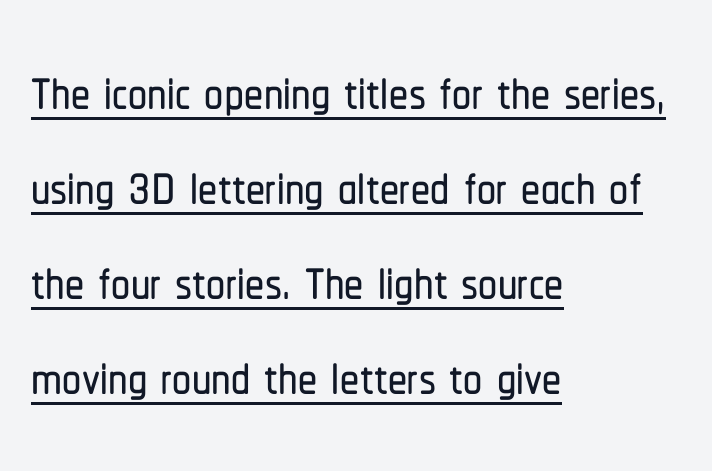
Note the varied advance widths — an 'i' is clearly narrower than an 'm'. Italic? Not at all — the glyphs are vertical. Normally led — the rows are evenly, conventionally spaced. Words appear dense and cohesive because spacing is normal. Decoration check: the copy is underlined.
